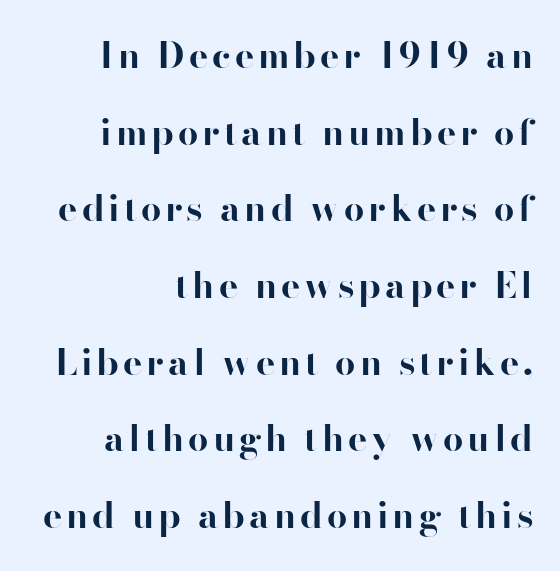
Q: Is the text bold? A: Yes.
Q: Is the text italic (slanted)? A: No, it is upright.
Q: Is the typeface a serif or a sans-serif typeface? A: Sans-serif.
Q: Is the text underlined? A: No.
Q: How is the paragraph aligned? A: Right-aligned.
Q: Is the spacing between lines tight, normal or loose? A: Loose.
Q: Width (condensed, normal, or wide)? A: Normal.
Q: Stroke contrast? A: High.
Q: x-height? A: Small.
Q: Monospaced? A: No.
